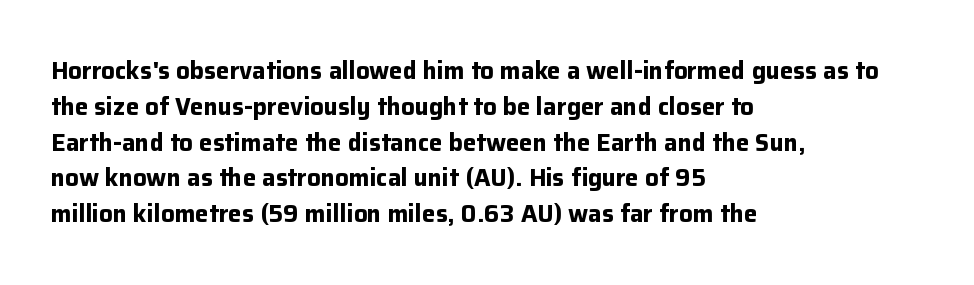
Q: Is the text bold? A: Yes.
Q: Is the text italic (slanted)? A: No, it is upright.
Q: Is the text underlined? A: No.
Q: How is the paragraph aligned? A: Left-aligned.
Q: Is the spacing between letters normal or unusually wide? A: Normal.
Q: Is the spacing between lines tight, normal or loose? A: Normal.
